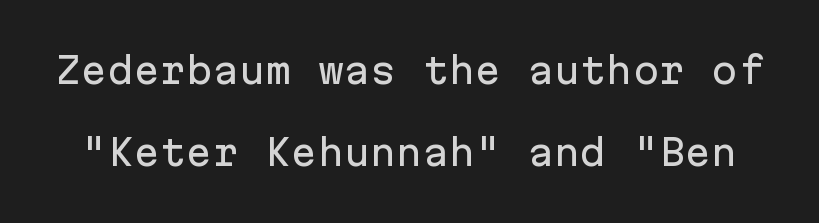
A great deal of white space separates one row of letters from the next. The rendering keeps characters at their native spacing. Beneath every word, the page is bare. Does the type have serifs? No, each stem ends abruptly. Every character sits straight up, as roman type does.
